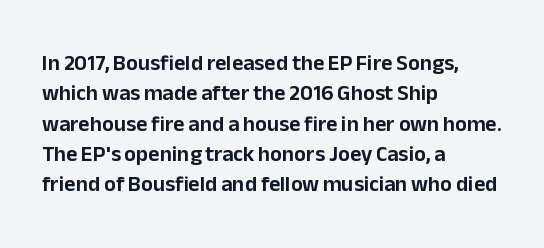
Descenders are the only things crossing below the line. The paragraph has a hard left edge and a soft right edge. Nothing unusual about the tracking: characters are spaced as the font intends. Vertically, the passage feels balanced, rows spaced as you'd expect. If you drew a line through each stem, it would be perfectly vertical.
